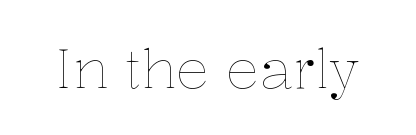
Q: Is the text bold? A: No.
Q: Is the text italic (slanted)? A: No, it is upright.
Q: Is the text underlined? A: No.
Q: Is the spacing between letters normal or unusually wide? A: Normal.
Q: Width (condensed, normal, or wide)? A: Normal.
Q: Stroke contrast? A: Low.
Q: x-height? A: Medium.
Q: Monospaced? A: No.
